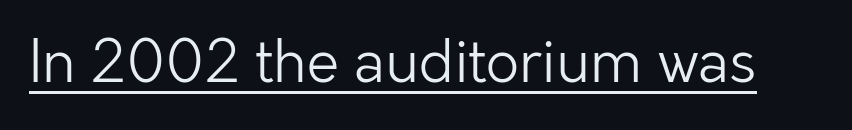
Q: Is the text bold? A: No.
Q: Is the text italic (slanted)? A: No, it is upright.
Q: Is the typeface a serif or a sans-serif typeface? A: Sans-serif.
Q: Is the text underlined? A: Yes.
Q: Is the spacing between letters normal or unusually wide? A: Normal.
Q: Width (condensed, normal, or wide)? A: Normal.
Q: Stroke contrast? A: Low.
Q: x-height? A: Medium.
Q: Monospaced? A: No.
